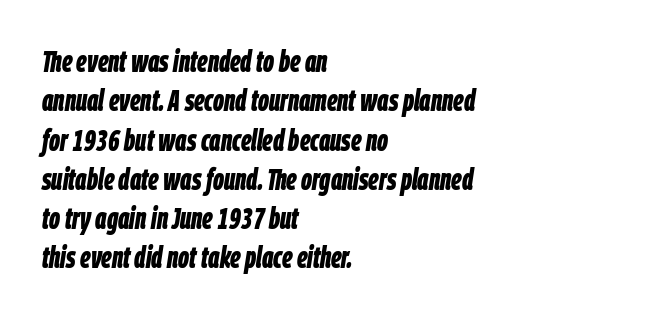
{"italic": "yes", "lean": "right", "slant_degrees": 9, "bold": "yes", "weight": "bold", "width": "condensed", "stroke_contrast": "low", "x_height": "large", "monospaced": "no", "underline": "no", "align": "left", "line_spacing": "normal", "line_spacing_ratio": 1.31, "letter_spacing": "normal", "letter_spacing_em": 0.0, "glyph_px": 30}
